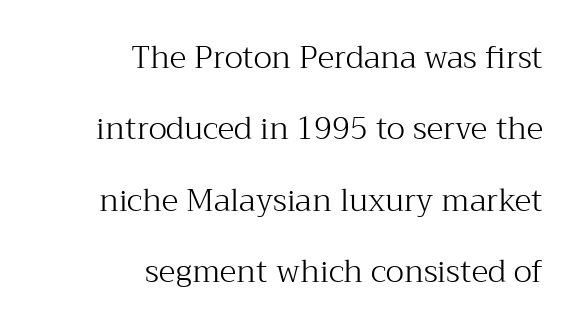
The image shows 31 px light serif type, upright; set right-aligned, loose line spacing (2.3x), normal letter spacing, not underlined; medium stroke contrast and a medium x-height.
